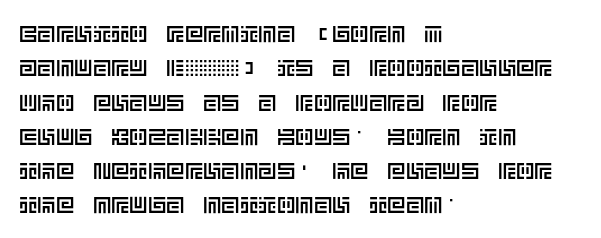
If you drew a ruler down the left edge, every line would touch it. Any mark beneath the type? The region is blank. Vertical spacing — default. It's the straight-up-and-down kind of type.
